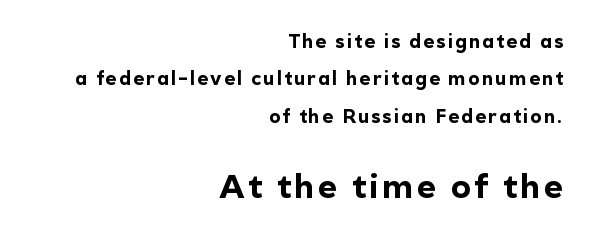
{"serif": "no", "italic": "no", "bold": "yes", "weight": "bold", "width": "normal", "x_height": "medium", "monospaced": "no", "underline": "no", "align": "right", "line_spacing": "loose", "line_spacing_ratio": 1.97, "larger_block": "second", "size_ratio": 1.74, "glyph_px": 33}
